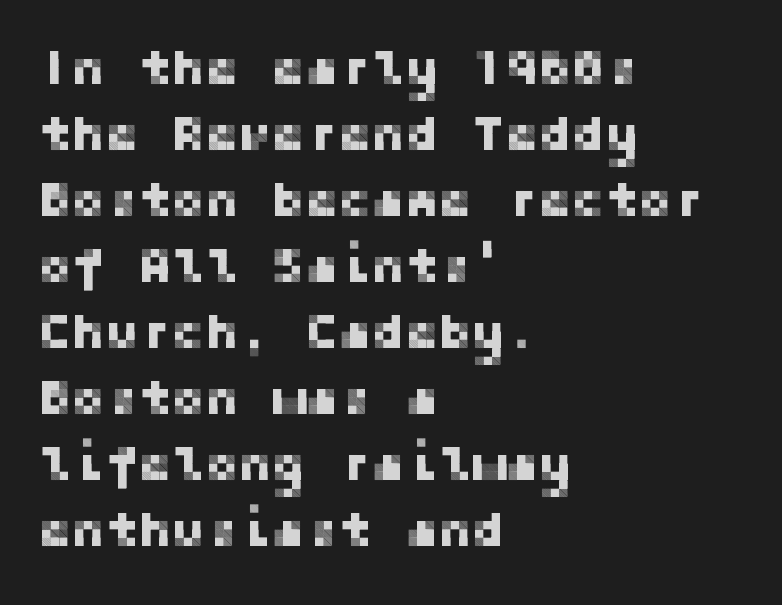
Unmarked baselines from the first word to the last. The ragged edge is on the right, which tells us the setting is flush left. Leading: standard. Typographically, this falls in the sans-serif category. How are the letters spaced? Ordinarily, with no added tracking. Italic: no, the glyphs are upright roman.
